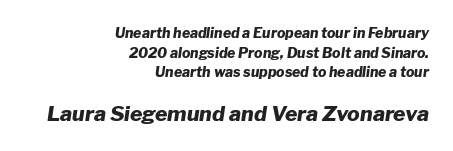
Q: Is the text bold? A: Yes.
Q: Is the text italic (slanted)? A: Yes, it leans right by about 8 degrees.
Q: Is the text underlined? A: No.
Q: How is the paragraph aligned? A: Right-aligned.
Q: Is the spacing between letters normal or unusually wide? A: Normal.
Q: Is the spacing between lines tight, normal or loose? A: Normal.
Q: Which block of text is set in a larger size, the first (top) or the second (bottom)? A: The second (bottom) one.
